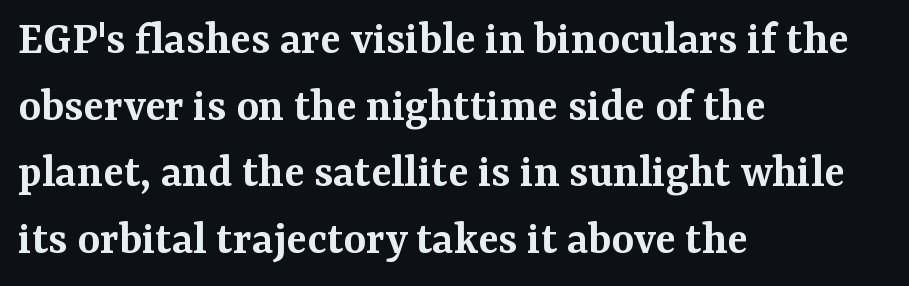
Q: Is the text bold? A: Semi-bold.
Q: Is the text italic (slanted)? A: No, it is upright.
Q: Is the typeface a serif or a sans-serif typeface? A: Serif.
Q: Is the text underlined? A: No.
Q: How is the paragraph aligned? A: Left-aligned.
Q: Is the spacing between letters normal or unusually wide? A: Normal.
Q: Is the spacing between lines tight, normal or loose? A: Normal.
Q: Width (condensed, normal, or wide)? A: Normal.
Q: Stroke contrast? A: Medium.
Q: x-height? A: Medium.
Q: Monospaced? A: No.
